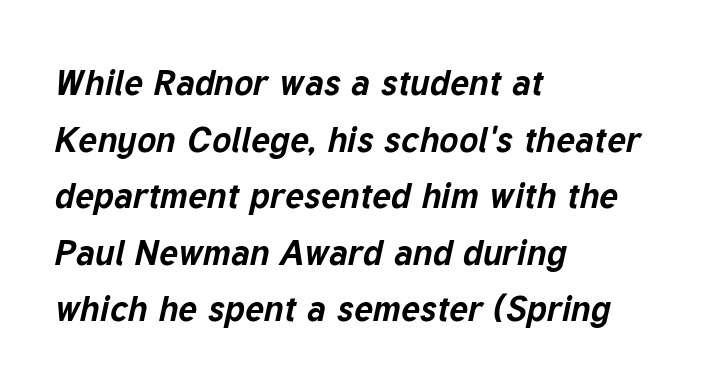
Q: Is the text bold? A: Yes.
Q: Is the text italic (slanted)? A: Yes, it leans right by about 12 degrees.
Q: Is the text underlined? A: No.
Q: How is the paragraph aligned? A: Left-aligned.
Q: Is the spacing between letters normal or unusually wide? A: Normal.
Q: Is the spacing between lines tight, normal or loose? A: Normal.
Q: Width (condensed, normal, or wide)? A: Normal.
Q: Stroke contrast? A: Low.
Q: x-height? A: Medium.
Q: Monospaced? A: No.
